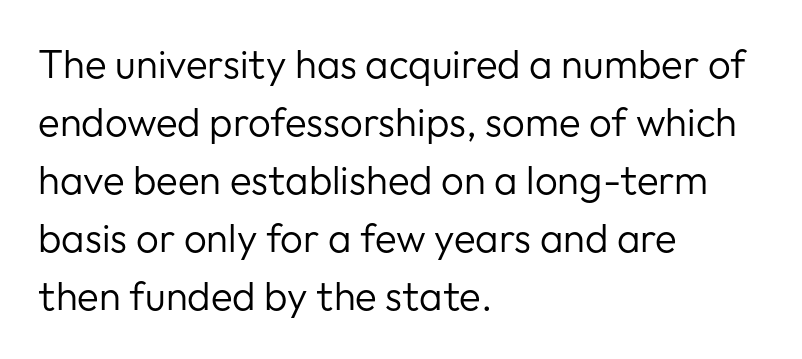
The image shows 40 px regular-weight sans-serif type, upright; set left-aligned, normal line spacing (1.45x), normal letter spacing, not underlined; low stroke contrast and a medium x-height.
